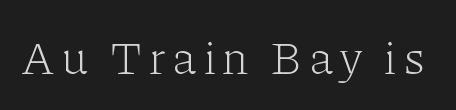
The image shows 47 px light serif type, upright; set not underlined; low stroke contrast and a medium x-height.
